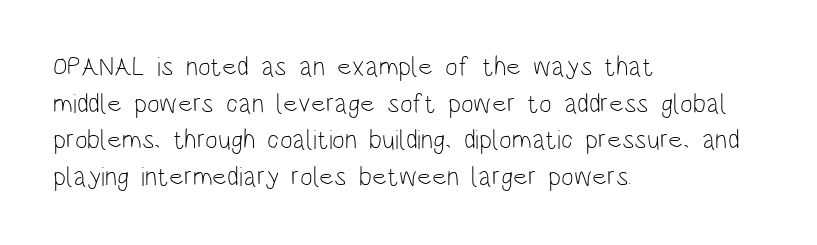
{"italic": "no", "bold": "no", "underline": "no", "align": "left", "line_spacing": "normal", "line_spacing_ratio": 1.36, "letter_spacing": "normal", "letter_spacing_em": 0.0, "glyph_px": 27}
